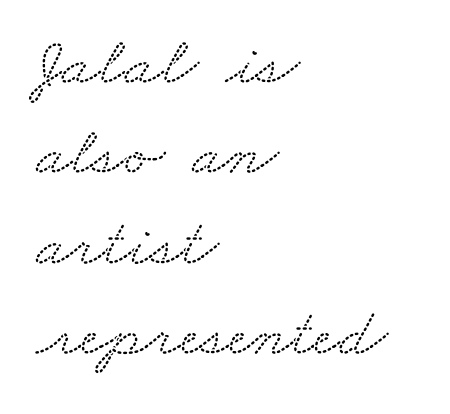
To sum up the face: it has serifs. The face used here is proportionally spaced, like ordinary book or web type. Descenders hang freely into open space. Interline gaps are of average width in this sample.
